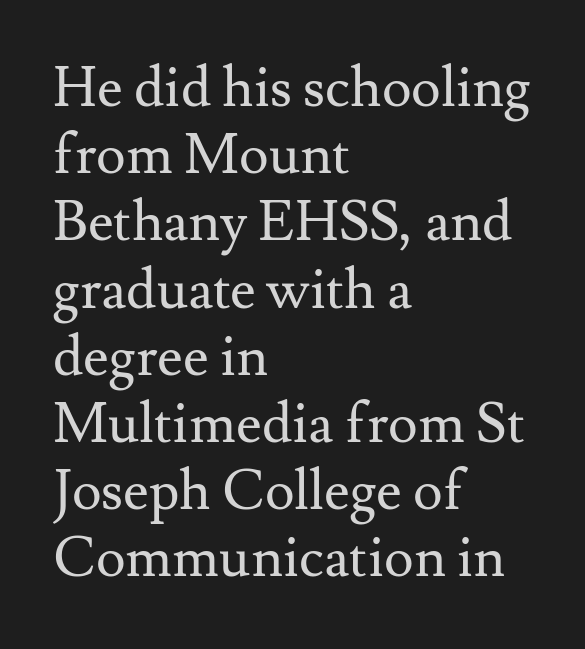
Q: Is the text bold? A: No.
Q: Is the text italic (slanted)? A: No, it is upright.
Q: Is the typeface a serif or a sans-serif typeface? A: Serif.
Q: Is the text underlined? A: No.
Q: How is the paragraph aligned? A: Left-aligned.
Q: Is the spacing between letters normal or unusually wide? A: Normal.
Q: Width (condensed, normal, or wide)? A: Normal.
Q: Stroke contrast? A: Medium.
Q: x-height? A: Small.
Q: Monospaced? A: No.
